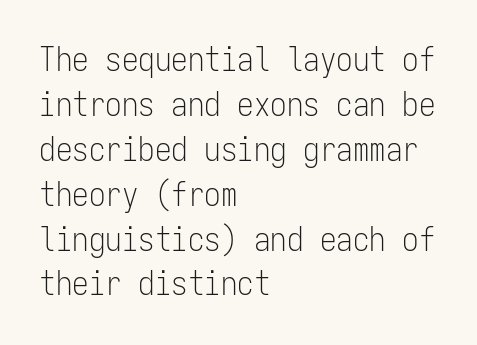
{"serif": "no", "italic": "no", "bold": "no", "weight": "light", "width": "condensed", "stroke_contrast": "low", "x_height": "medium", "monospaced": "yes", "underline": "no", "align": "left", "line_spacing": "normal", "line_spacing_ratio": 1.36, "letter_spacing": "normal", "letter_spacing_em": 0.0, "glyph_px": 33}
